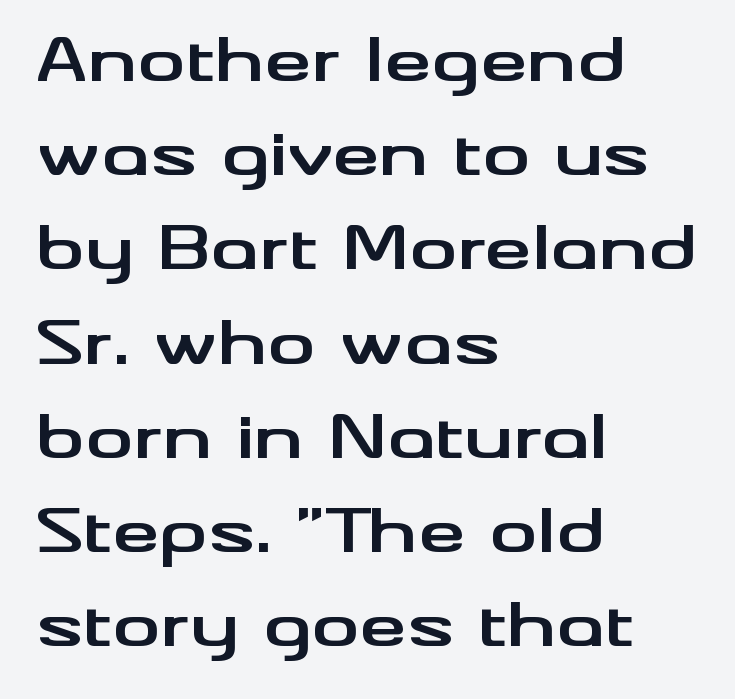
Check the space under the baseline: it is left empty. One glance says typical: line gaps are just what's usual. Italic? Not at all — the glyphs are vertical. In terms of letterspacing, this is plain default setting. Strokes here are thick enough to call this a true bold.
